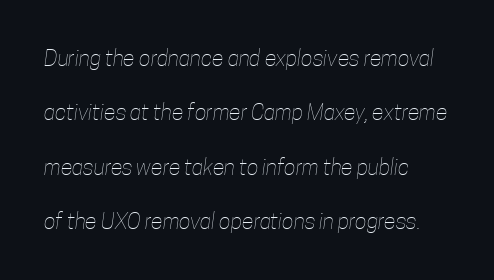
Q: Is the text bold? A: No.
Q: Is the text underlined? A: No.
Q: How is the paragraph aligned? A: Left-aligned.
Q: Is the spacing between letters normal or unusually wide? A: Normal.
Q: Is the spacing between lines tight, normal or loose? A: Loose.
